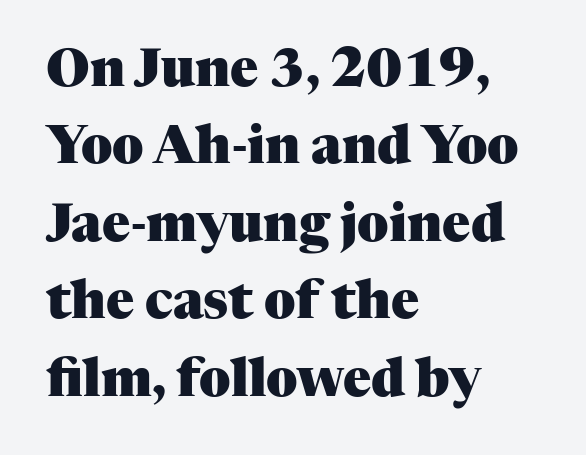
The image shows 52 px heavy serif type, upright; set left-aligned, normal line spacing (1.49x), normal letter spacing, not underlined; medium stroke contrast and a medium x-height.
